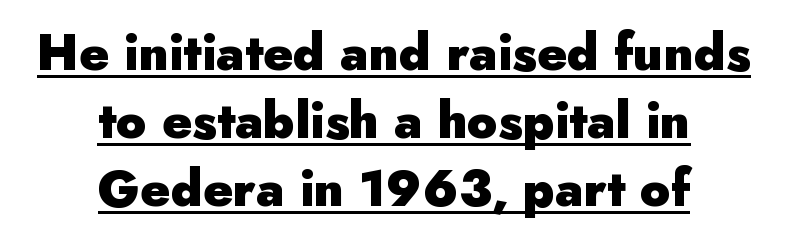
Q: Is the text bold? A: Yes.
Q: Is the text italic (slanted)? A: No, it is upright.
Q: Is the typeface a serif or a sans-serif typeface? A: Sans-serif.
Q: Is the text underlined? A: Yes.
Q: How is the paragraph aligned? A: Centered.
Q: Is the spacing between letters normal or unusually wide? A: Normal.
Q: Is the spacing between lines tight, normal or loose? A: Normal.
Q: Width (condensed, normal, or wide)? A: Normal.
Q: Stroke contrast? A: Low.
Q: x-height? A: Small.
Q: Monospaced? A: No.
